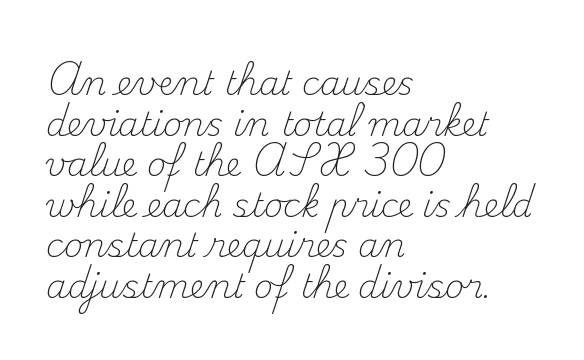
Q: Is the text bold? A: No.
Q: Is the text italic (slanted)? A: Yes.
Q: Is the typeface a serif or a sans-serif typeface? A: Serif.
Q: Is the text underlined? A: No.
Q: How is the paragraph aligned? A: Left-aligned.
Q: Is the spacing between letters normal or unusually wide? A: Normal.
Q: Width (condensed, normal, or wide)? A: Normal.
Q: Stroke contrast? A: Medium.
Q: x-height? A: Small.
Q: Monospaced? A: No.
